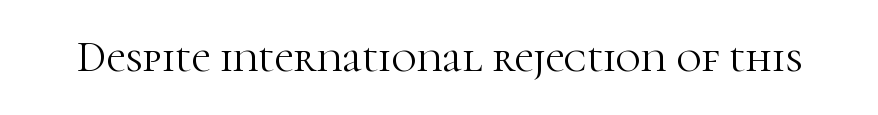
Q: Is the text bold? A: No.
Q: Is the text italic (slanted)? A: No, it is upright.
Q: Is the typeface a serif or a sans-serif typeface? A: Serif.
Q: Is the text underlined? A: No.
Q: Is the spacing between letters normal or unusually wide? A: Normal.
Q: Width (condensed, normal, or wide)? A: Normal.
Q: Stroke contrast? A: High.
Q: x-height? A: Medium.
Q: Monospaced? A: No.
